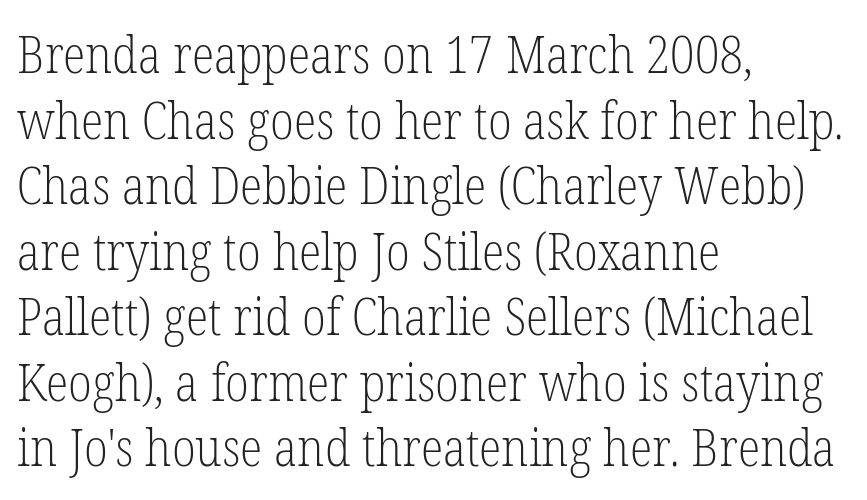
The image shows 52 px light, condensed serif type, upright; set left-aligned, normal line spacing (1.26x), normal letter spacing, not underlined; low stroke contrast and a medium x-height.
